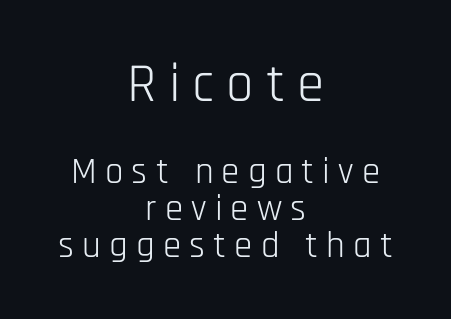
Q: Is the text bold? A: No.
Q: Is the text italic (slanted)? A: No, it is upright.
Q: Is the typeface a serif or a sans-serif typeface? A: Sans-serif.
Q: Is the text underlined? A: No.
Q: How is the paragraph aligned? A: Centered.
Q: Is the spacing between letters normal or unusually wide? A: Unusually wide.
Q: Is the spacing between lines tight, normal or loose? A: Tight.
Q: Which block of text is set in a larger size, the first (top) or the second (bottom)? A: The first (top) one.
Q: Width (condensed, normal, or wide)? A: Condensed.
Q: Stroke contrast? A: Low.
Q: x-height? A: Large.
Q: Monospaced? A: No.
